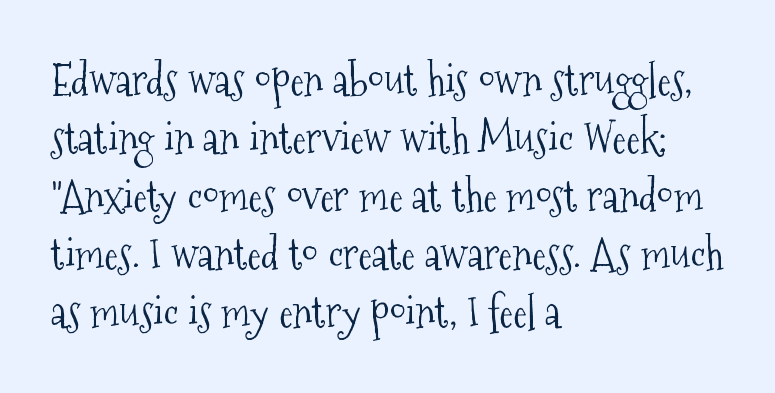
{"serif": "yes", "italic": "no", "bold": "no", "weight": "light", "width": "condensed", "stroke_contrast": "medium", "x_height": "medium", "monospaced": "no", "underline": "no", "align": "left", "line_spacing": "normal", "line_spacing_ratio": 1.38, "letter_spacing": "normal", "letter_spacing_em": 0.0, "glyph_px": 42}
